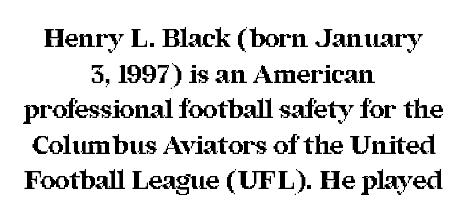
The paragraph shown floats in the horizontal middle. The lines sit at an ordinary, default distance from one another. What stands out about the letter spacing? Nothing — it is the standard amount. A typesetter would mark this as roman, not italic.
